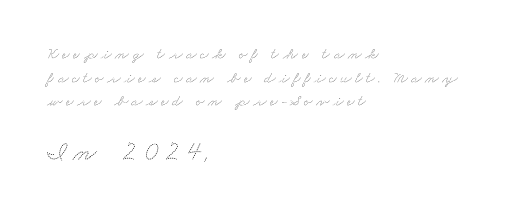
The setting favours the left margin, as ordinary paragraphs usually do. In terms of leading, this rendering sits right in the middle. The tracking jumps out immediately: characters are airy and widely separated. The glyphs are unaccompanied by any horizontal stroke below them.
